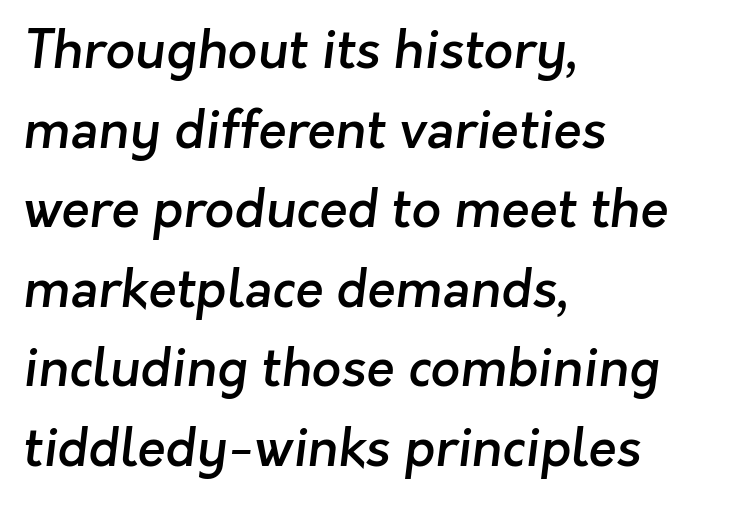
Q: Is the text bold? A: Semi-bold.
Q: Is the typeface a serif or a sans-serif typeface? A: Sans-serif.
Q: Is the text underlined? A: No.
Q: How is the paragraph aligned? A: Left-aligned.
Q: Is the spacing between letters normal or unusually wide? A: Normal.
Q: Is the spacing between lines tight, normal or loose? A: Normal.
Q: Width (condensed, normal, or wide)? A: Normal.
Q: Stroke contrast? A: Low.
Q: x-height? A: Medium.
Q: Monospaced? A: No.
